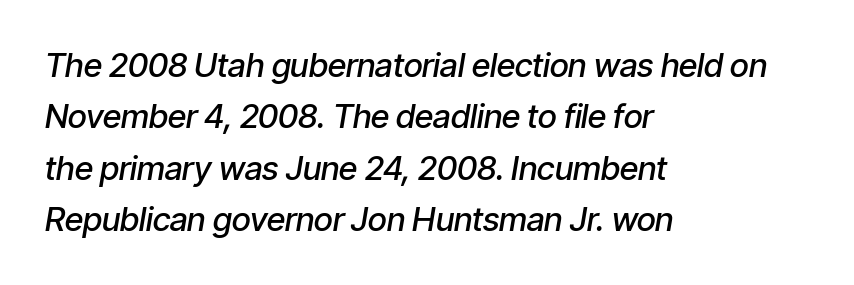
Q: Is the text bold? A: Semi-bold.
Q: Is the text italic (slanted)? A: Yes, it leans right by about 9 degrees.
Q: Is the text underlined? A: No.
Q: How is the paragraph aligned? A: Left-aligned.
Q: Is the spacing between letters normal or unusually wide? A: Normal.
Q: Is the spacing between lines tight, normal or loose? A: Normal.
Q: Width (condensed, normal, or wide)? A: Condensed.
Q: Stroke contrast? A: Low.
Q: x-height? A: Medium.
Q: Monospaced? A: No.
